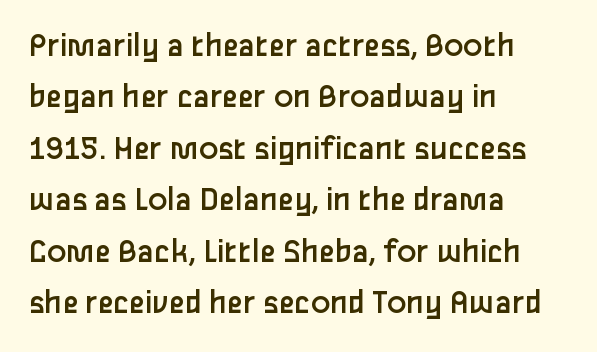
Nope, no serifs anywhere on these letters. Between one letter and the next there's only the usual sliver of space. Unlike italic type, these characters show no tilt at all. The designer left line spacing at the default. The lines in this sample share a left origin and differ only in where they stop.
